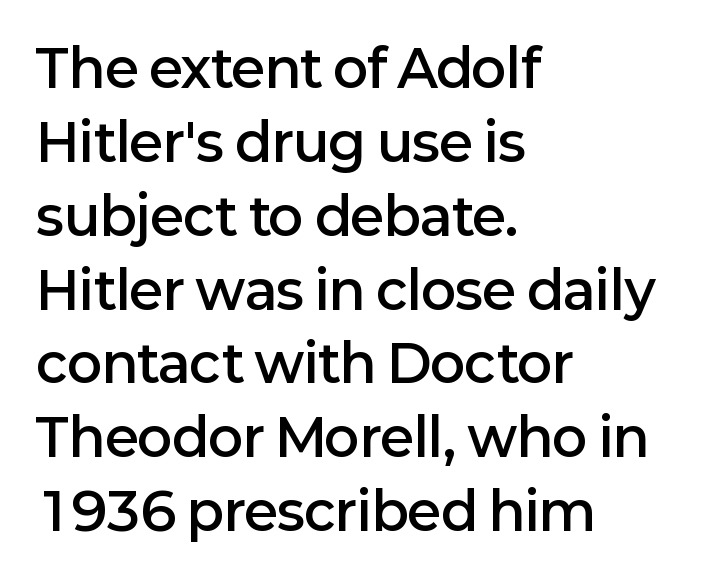
The image shows 52 px semibold sans-serif type, upright; set left-aligned, normal line spacing (1.42x), normal letter spacing, not underlined; low stroke contrast and a medium x-height.
